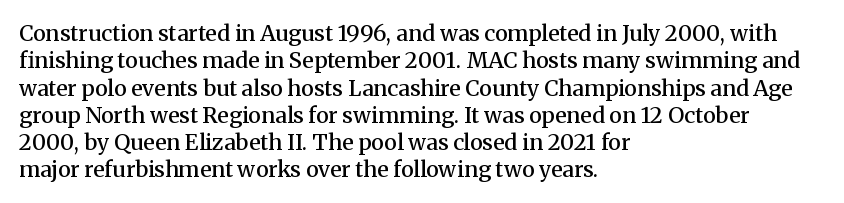
The image shows 22 px text type, upright; set left-aligned, line spacing 1.24x, normal letter spacing, not underlined.
